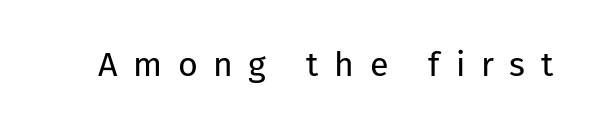
The image shows 34 px regular-weight sans-serif type, upright; set unusually wide letter spacing (+0.46 em), not underlined; low stroke contrast and a medium x-height.
